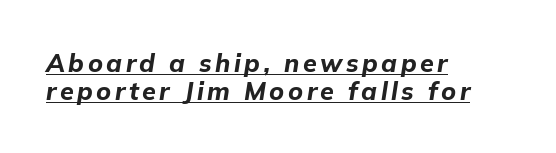
The image shows 25 px bold type, italic (leaning right); set left-aligned, tight line spacing (1.12x), underlined.
